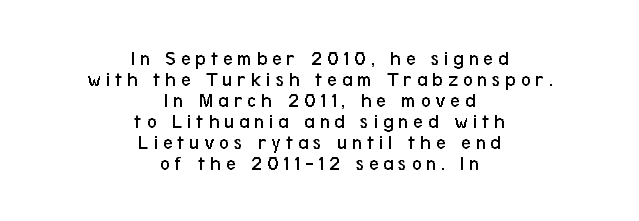
The image shows 21 px text type, upright; set centered, tight line spacing (1.0x), unusually wide letter spacing (+0.23 em), not underlined.
